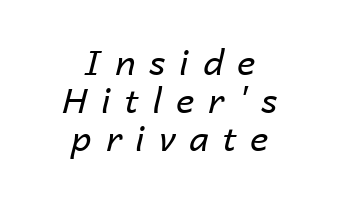
{"italic": "yes", "lean": "right", "slant_degrees": 14, "bold": "no", "weight": "regular", "width": "normal", "stroke_contrast": "low", "x_height": "medium", "monospaced": "no", "underline": "no", "align": "center", "line_spacing": "tight", "line_spacing_ratio": 1.08, "letter_spacing": "wide", "letter_spacing_em": 0.4, "glyph_px": 35}
